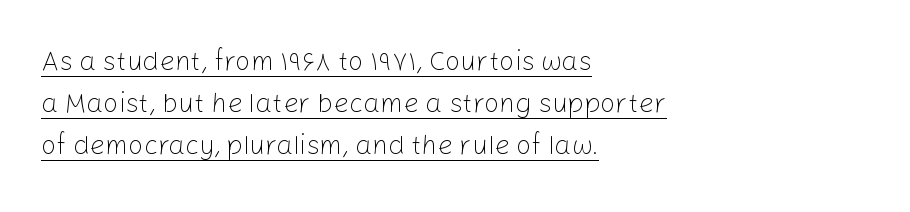
{"italic": "no", "bold": "no", "underline": "yes", "align": "left", "line_spacing": "normal", "line_spacing_ratio": 1.56, "letter_spacing": "normal", "letter_spacing_em": 0.0, "glyph_px": 27}
